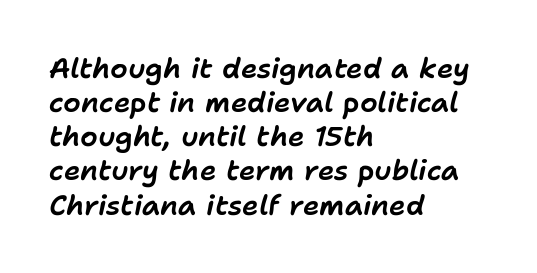
The image shows 28 px text type, italic (leaning right); set left-aligned, line spacing 1.22x, normal letter spacing, not underlined; low stroke contrast and a medium x-height.
